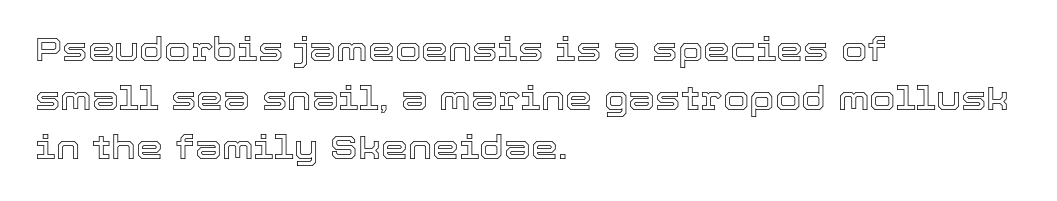
The image shows 34 px text type, upright; set left-aligned, normal line spacing (1.44x), normal letter spacing, not underlined; a medium x-height.
